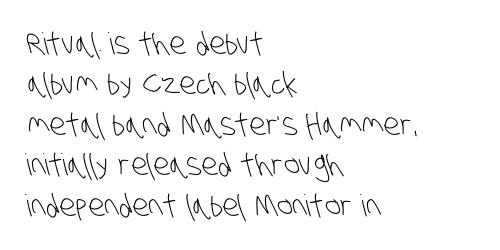
Does the leading feel generous? No, just average. Heft: none added — not bold. Tracking value appears to be zero — textbook default spacing. I'd call this a sans setting — the letters go barefoot. Note the varied advance widths — an 'i' is clearly narrower than an 'm'. Where is the straight margin? On the left.
